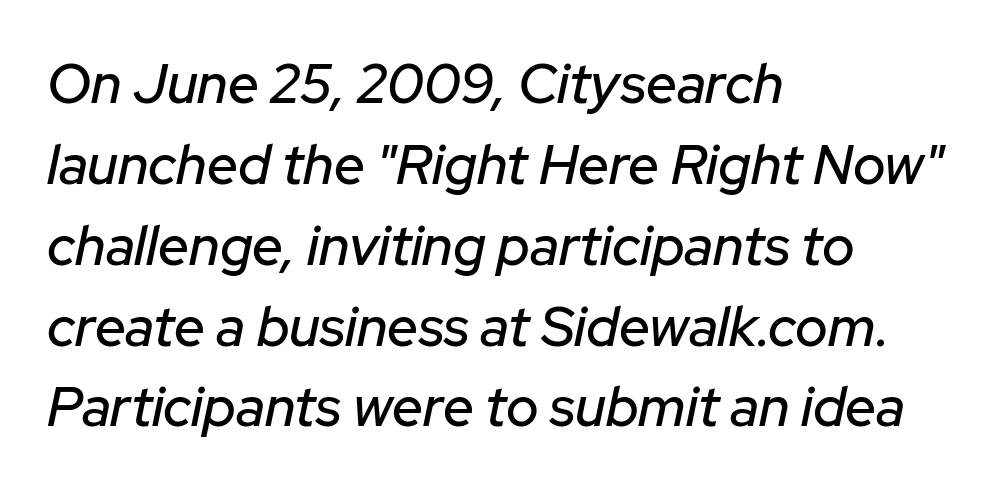
Q: Is the text italic (slanted)? A: Yes, it leans right by about 12 degrees.
Q: Is the text underlined? A: No.
Q: How is the paragraph aligned? A: Left-aligned.
Q: Is the spacing between letters normal or unusually wide? A: Normal.
Q: Is the spacing between lines tight, normal or loose? A: Normal.
Q: Width (condensed, normal, or wide)? A: Normal.
Q: Stroke contrast? A: Low.
Q: x-height? A: Medium.
Q: Monospaced? A: No.
